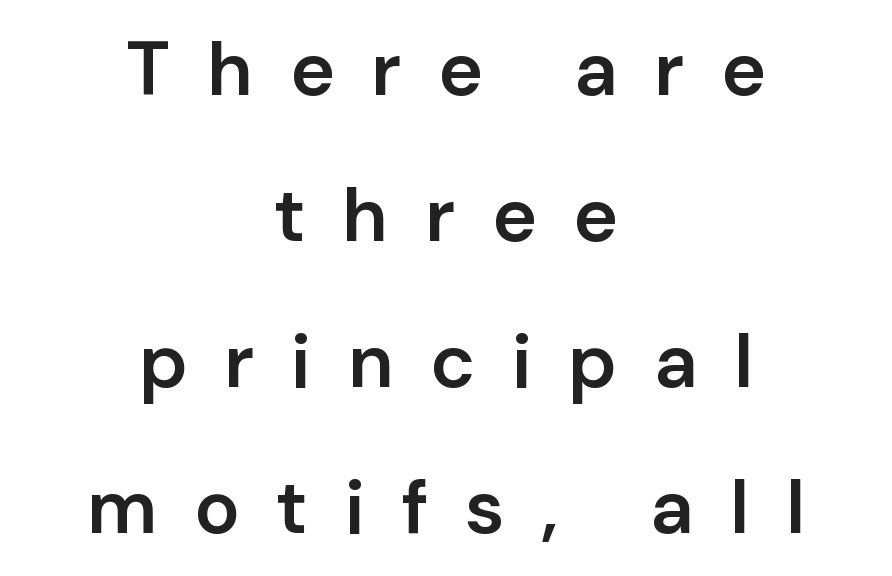
{"serif": "no", "italic": "no", "bold": "semi", "weight": "semibold", "width": "normal", "stroke_contrast": "low", "x_height": "medium", "monospaced": "no", "underline": "no", "align": "center", "line_spacing": "loose", "line_spacing_ratio": 1.92, "letter_spacing": "wide", "letter_spacing_em": 0.48, "glyph_px": 76}
